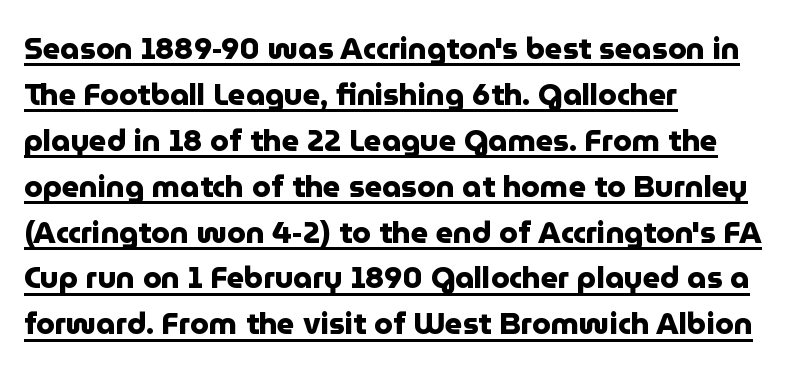
This is sans-serif lettering, the kind often seen on screens and signage. The passage shown is typed in a proportional face where columns would drift. This rendering features underlined lettering. As a designer I'd log this as weight 700, bold.
